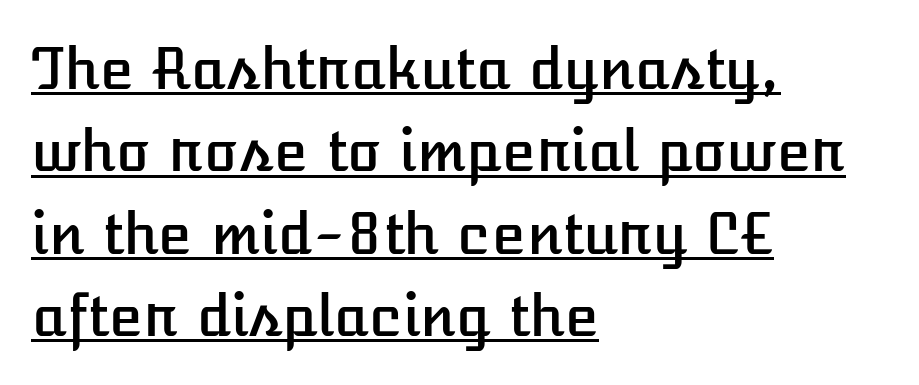
Q: Is the text italic (slanted)? A: No, it is upright.
Q: Is the text underlined? A: Yes.
Q: How is the paragraph aligned? A: Left-aligned.
Q: Is the spacing between letters normal or unusually wide? A: Normal.
Q: Is the spacing between lines tight, normal or loose? A: Normal.
Q: Width (condensed, normal, or wide)? A: Normal.
Q: Stroke contrast? A: Low.
Q: x-height? A: Medium.
Q: Monospaced? A: No.
